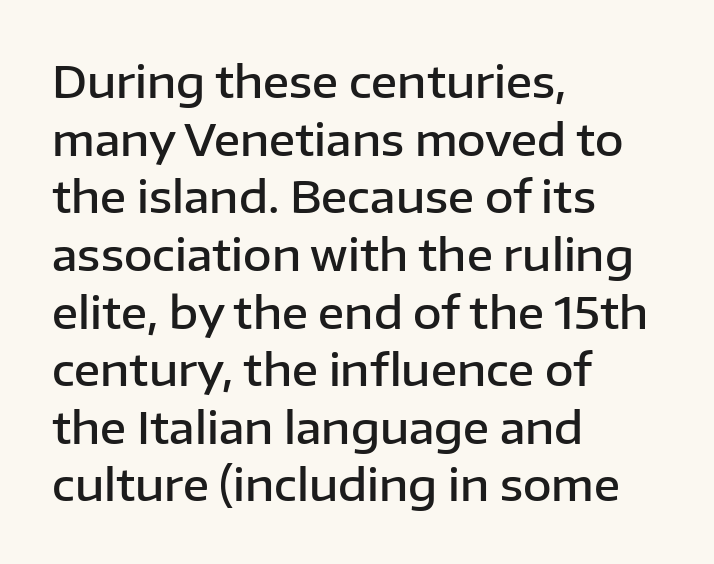
The image shows 44 px semibold sans-serif type, upright; set left-aligned, normal line spacing (1.31x), normal letter spacing, not underlined; low stroke contrast and a medium x-height.
